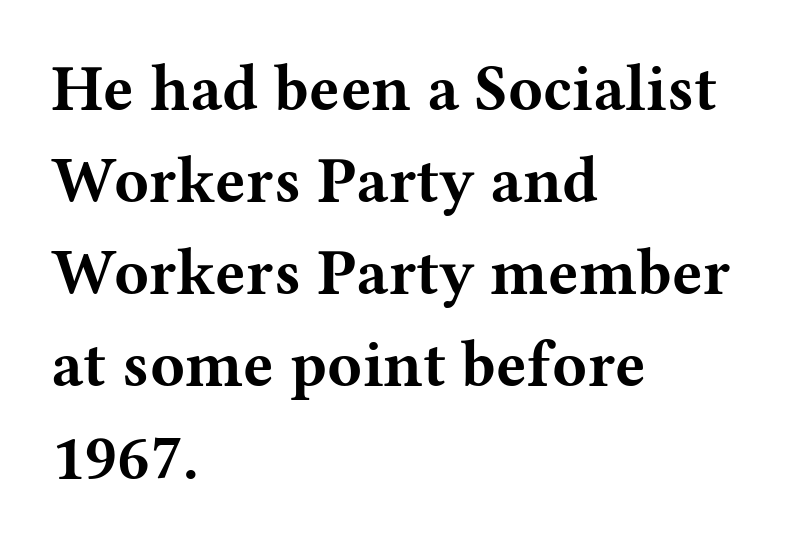
Q: Is the text bold? A: Yes.
Q: Is the text italic (slanted)? A: No, it is upright.
Q: Is the typeface a serif or a sans-serif typeface? A: Serif.
Q: Is the text underlined? A: No.
Q: How is the paragraph aligned? A: Left-aligned.
Q: Is the spacing between letters normal or unusually wide? A: Normal.
Q: Is the spacing between lines tight, normal or loose? A: Normal.
Q: Width (condensed, normal, or wide)? A: Wide.
Q: Stroke contrast? A: Medium.
Q: x-height? A: Medium.
Q: Monospaced? A: No.
